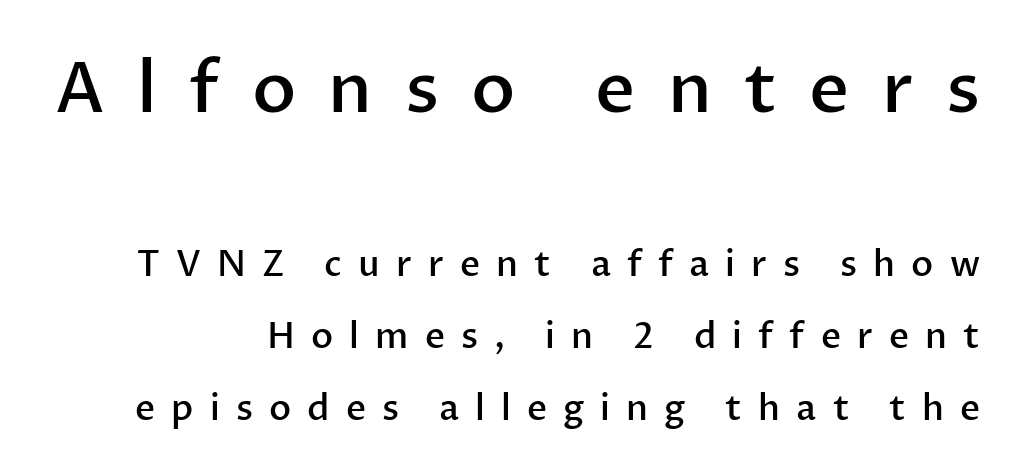
The image shows 70 px semibold sans-serif type, upright; set right-aligned, loose line spacing (2.05x), unusually wide letter spacing (+0.46 em), not underlined; the first (top) block is 2.0x larger; low stroke contrast and a medium x-height.
